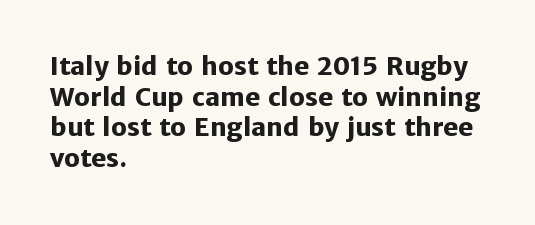
Q: Is the text bold? A: Yes.
Q: Is the text italic (slanted)? A: No, it is upright.
Q: Is the text underlined? A: No.
Q: How is the paragraph aligned? A: Left-aligned.
Q: Is the spacing between letters normal or unusually wide? A: Normal.
